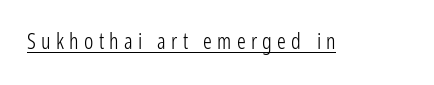
Honestly, the letter spacing is so wide it's the main thing you notice. Bold? No — there's no thickening of the strokes. Quick note: not italic, upright. This is underlined copy, the kind a proofreader might mark for attention.
